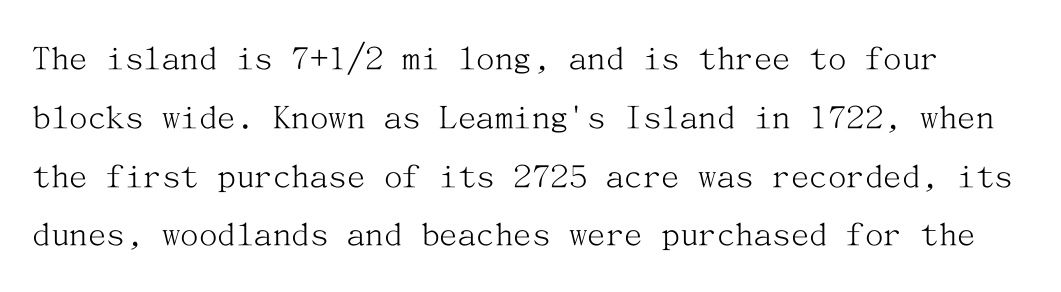
{"serif": "yes", "italic": "no", "bold": "no", "weight": "light", "width": "normal", "stroke_contrast": "medium", "x_height": "medium", "underline": "no", "line_spacing": "normal", "line_spacing_ratio": 1.59, "letter_spacing": "normal", "letter_spacing_em": 0.0, "glyph_px": 37}
